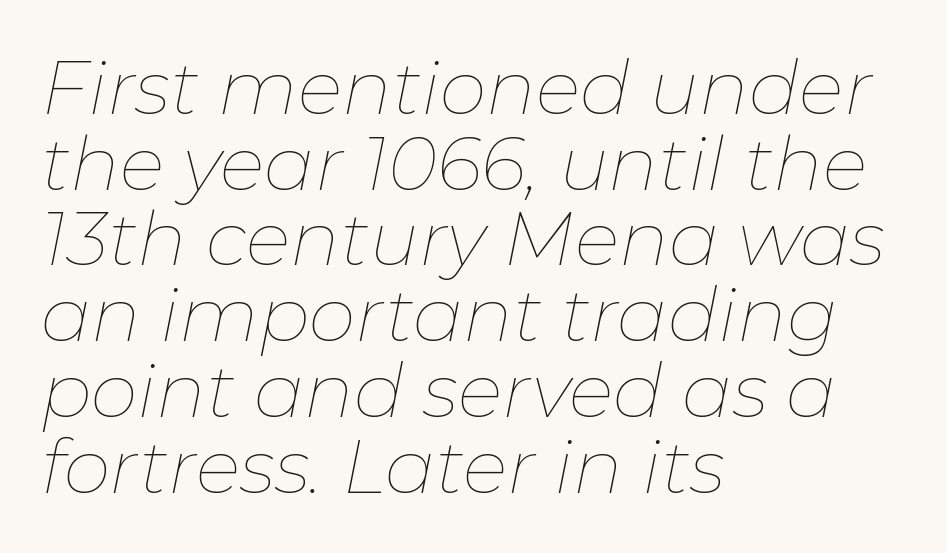
The image shows 75 px thin type, italic (leaning right); set left-aligned, tight line spacing (1.01x), normal letter spacing, not underlined; low stroke contrast and a medium x-height.
